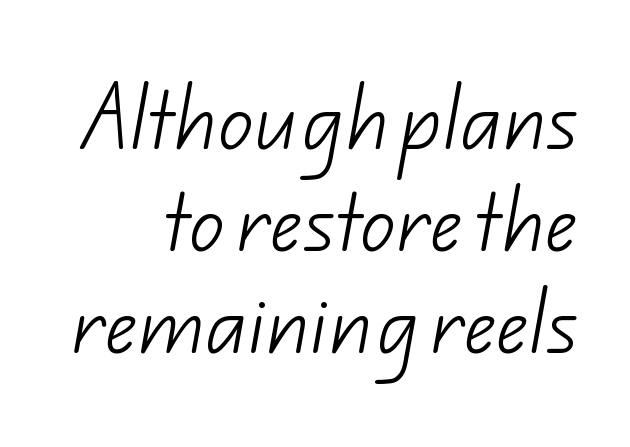
{"serif": "no", "bold": "no", "weight": "light", "width": "normal", "stroke_contrast": "low", "x_height": "small", "monospaced": "no", "underline": "no", "line_spacing": "normal", "line_spacing_ratio": 1.46, "letter_spacing": "normal", "letter_spacing_em": 0.0, "glyph_px": 70}
